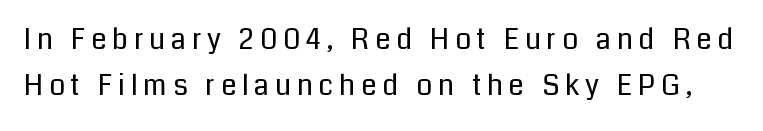
The image shows 28 px regular-weight sans-serif type, upright; set normal line spacing (1.65x), unusually wide letter spacing (+0.2 em), not underlined; low stroke contrast and a medium x-height.
